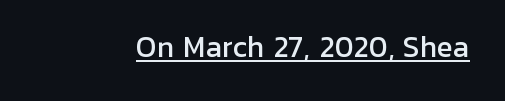
Q: Is the text italic (slanted)? A: No, it is upright.
Q: Is the text underlined? A: Yes.
Q: Is the spacing between letters normal or unusually wide? A: Normal.
